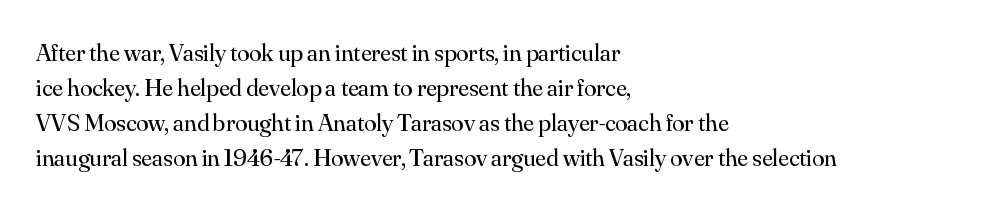
Q: Is the text bold? A: No.
Q: Is the text italic (slanted)? A: No, it is upright.
Q: Is the text underlined? A: No.
Q: How is the paragraph aligned? A: Left-aligned.
Q: Is the spacing between letters normal or unusually wide? A: Normal.
Q: Is the spacing between lines tight, normal or loose? A: Normal.
